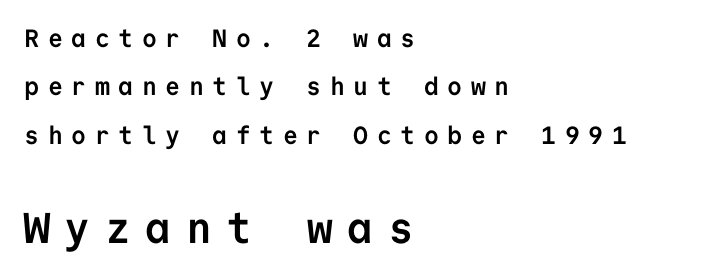
The image shows 43 px semibold sans-serif type, upright, monospaced; set left-aligned, loose line spacing (1.94x), unusually wide letter spacing (+0.34 em), not underlined; the second (bottom) block is 1.72x larger; low stroke contrast and a medium x-height.
